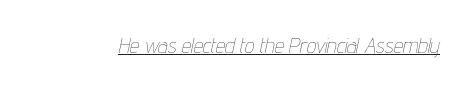
Q: Is the text bold? A: No.
Q: Is the text italic (slanted)? A: Yes, it leans right by about 12 degrees.
Q: Is the text underlined? A: Yes.
Q: Is the spacing between letters normal or unusually wide? A: Normal.
